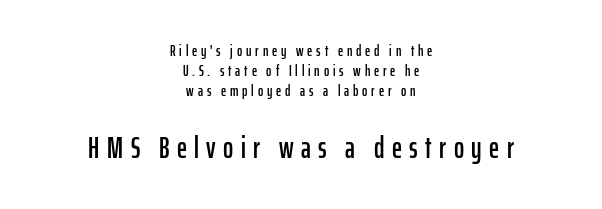
{"serif": "no", "italic": "no", "width": "condensed", "stroke_contrast": "low", "x_height": "medium", "monospaced": "no", "underline": "no", "align": "center", "line_spacing": "normal", "line_spacing_ratio": 1.25, "letter_spacing": "wide", "letter_spacing_em": 0.24, "larger_block": "second", "size_ratio": 1.94, "glyph_px": 31}
